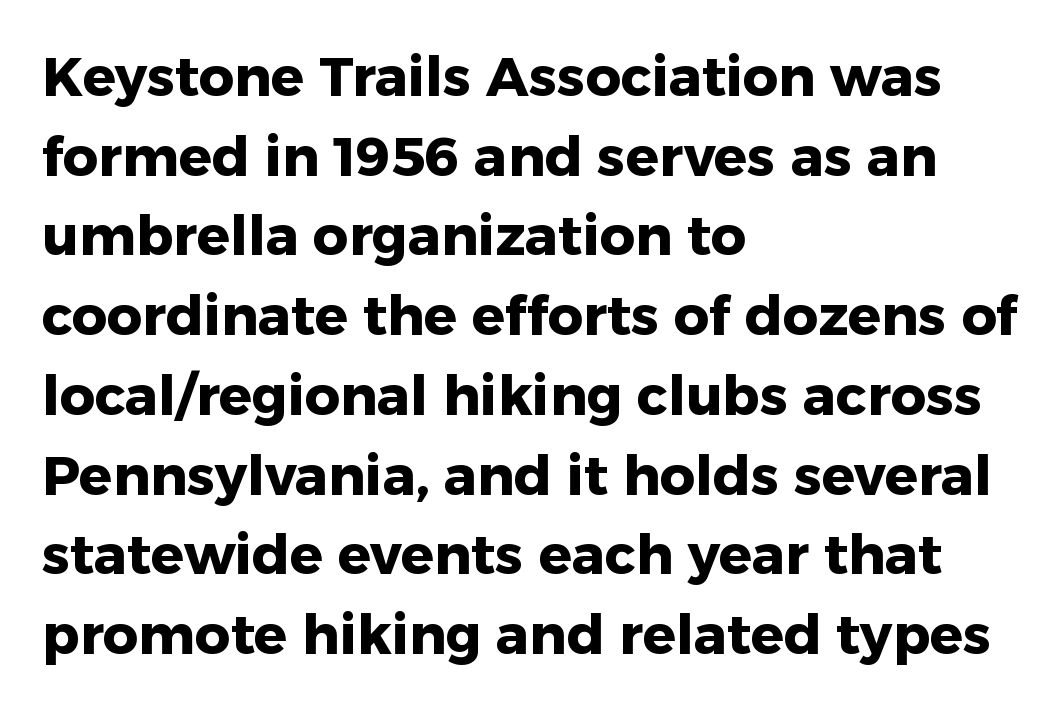
The image shows 55 px heavy sans-serif type, upright; set left-aligned, normal line spacing (1.45x), normal letter spacing, not underlined; low stroke contrast and a medium x-height.
